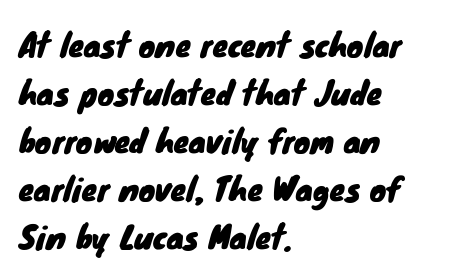
Tracking value appears to be zero — textbook default spacing. A classic flush-left, rag-right setting is used for this passage. Note the varied advance widths — an 'i' is clearly narrower than an 'm'. These lines sit exactly where default settings would place them.
